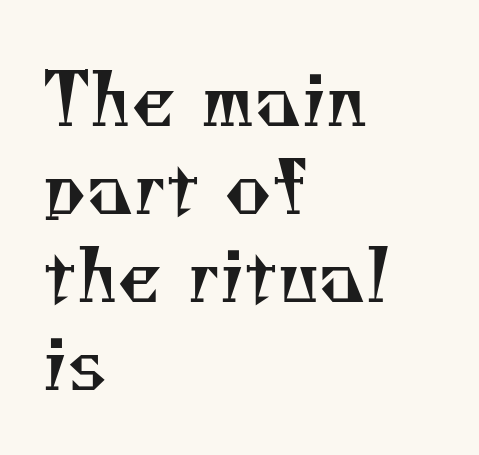
The image shows 71 px regular-weight serif type; set left-aligned, line spacing 1.24x, normal letter spacing, not underlined; medium stroke contrast and a small x-height.
